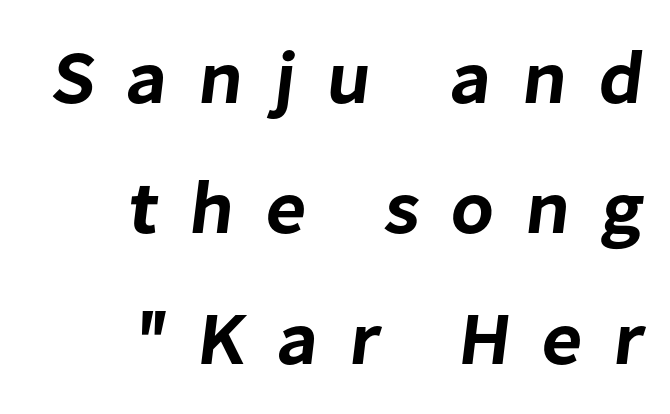
The image shows 75 px sans-serif type; set right-aligned, line spacing 1.74x, unusually wide letter spacing (+0.41 em), not underlined; low stroke contrast and a medium x-height.
